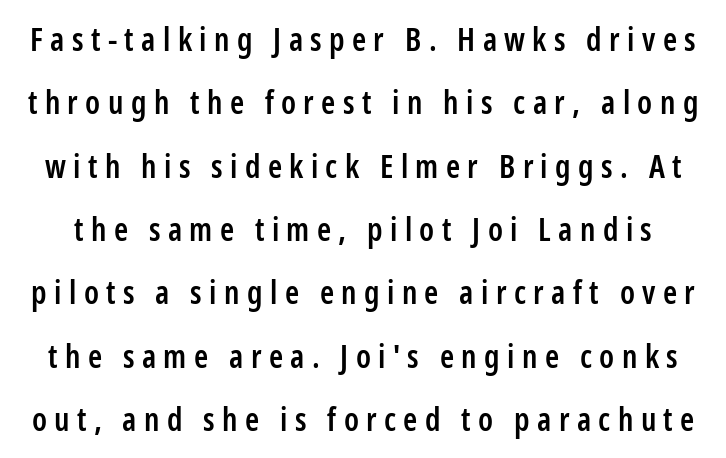
The image shows 32 px semibold, condensed sans-serif type, upright; set loose line spacing (1.98x), unusually wide letter spacing (+0.23 em), not underlined; low stroke contrast and a medium x-height.
